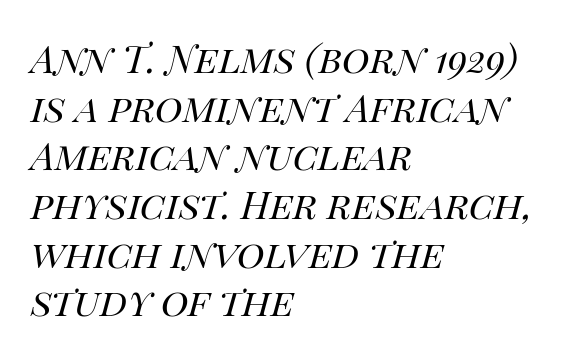
The image shows 38 px regular-weight type, italic (leaning right); set left-aligned, normal line spacing (1.28x), normal letter spacing, not underlined; high stroke contrast and a large x-height.
